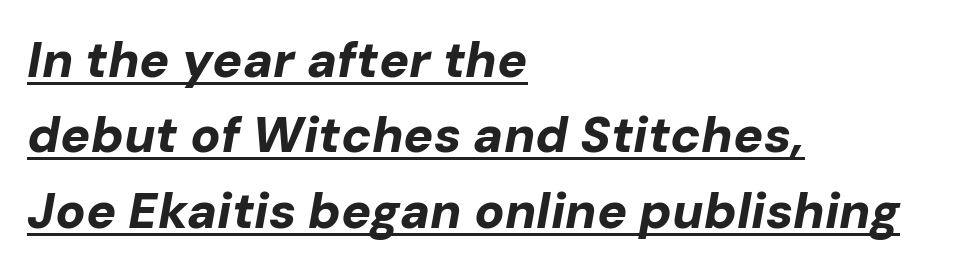
How are the letters spaced? Ordinarily, with no added tracking. Varying glyph widths throughout — classic text-font behaviour. The paragraph has a hard left edge and a soft right edge. Looking at the ascenders, they clearly lean.
